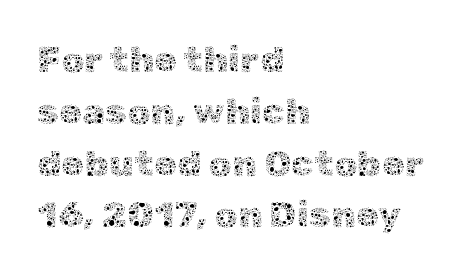
{"italic": "no", "bold": "no", "weight": "thin", "width": "normal", "x_height": "medium", "monospaced": "no", "underline": "no", "align": "left", "line_spacing": "normal", "line_spacing_ratio": 1.4, "letter_spacing": "normal", "letter_spacing_em": 0.0, "glyph_px": 37}
